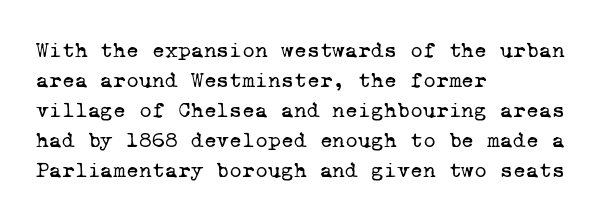
{"bold": "no", "underline": "no", "align": "left", "line_spacing": "normal", "line_spacing_ratio": 1.36, "letter_spacing": "normal", "letter_spacing_em": 0.0, "glyph_px": 22}
